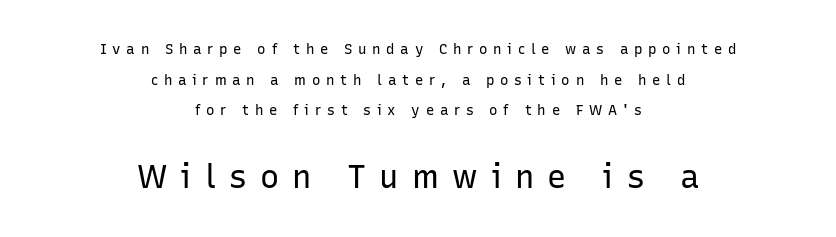
{"serif": "no", "italic": "no", "bold": "no", "weight": "regular", "width": "normal", "stroke_contrast": "low", "x_height": "medium", "monospaced": "no", "underline": "no", "align": "center", "line_spacing": "loose", "line_spacing_ratio": 2.18, "letter_spacing": "wide", "letter_spacing_em": 0.41, "larger_block": "second", "size_ratio": 2.29, "glyph_px": 32}
